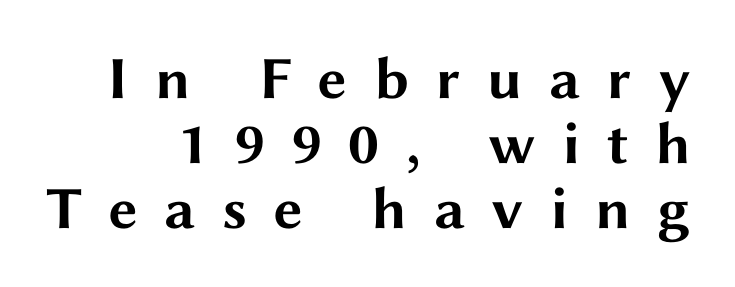
Q: Is the text bold? A: Yes.
Q: Is the text italic (slanted)? A: No, it is upright.
Q: Is the typeface a serif or a sans-serif typeface? A: Sans-serif.
Q: Is the text underlined? A: No.
Q: How is the paragraph aligned? A: Right-aligned.
Q: Is the spacing between letters normal or unusually wide? A: Unusually wide.
Q: Is the spacing between lines tight, normal or loose? A: Tight.
Q: Width (condensed, normal, or wide)? A: Wide.
Q: Stroke contrast? A: Medium.
Q: x-height? A: Medium.
Q: Monospaced? A: No.
